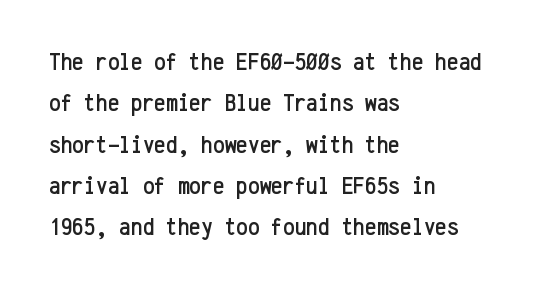
{"italic": "no", "underline": "no", "align": "left", "line_spacing": "normal", "line_spacing_ratio": 1.59, "letter_spacing": "normal", "letter_spacing_em": 0.0, "glyph_px": 26}
